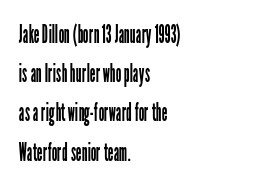
{"italic": "no", "bold": "no", "underline": "no", "align": "left", "line_spacing": "normal", "line_spacing_ratio": 1.57, "letter_spacing": "normal", "letter_spacing_em": 0.0, "glyph_px": 25}
